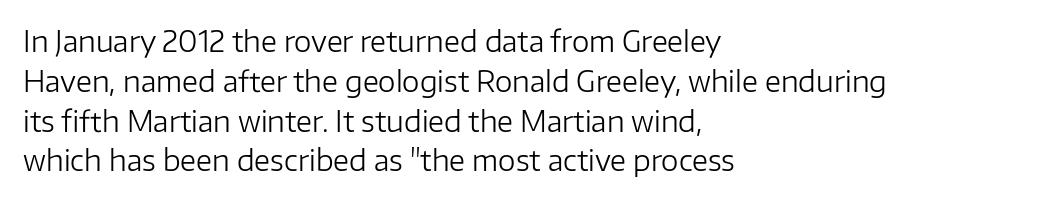
Q: Is the text bold? A: No.
Q: Is the text italic (slanted)? A: No, it is upright.
Q: Is the typeface a serif or a sans-serif typeface? A: Sans-serif.
Q: Is the text underlined? A: No.
Q: How is the paragraph aligned? A: Left-aligned.
Q: Is the spacing between letters normal or unusually wide? A: Normal.
Q: Is the spacing between lines tight, normal or loose? A: Normal.
Q: Width (condensed, normal, or wide)? A: Normal.
Q: Stroke contrast? A: Low.
Q: x-height? A: Medium.
Q: Monospaced? A: No.
